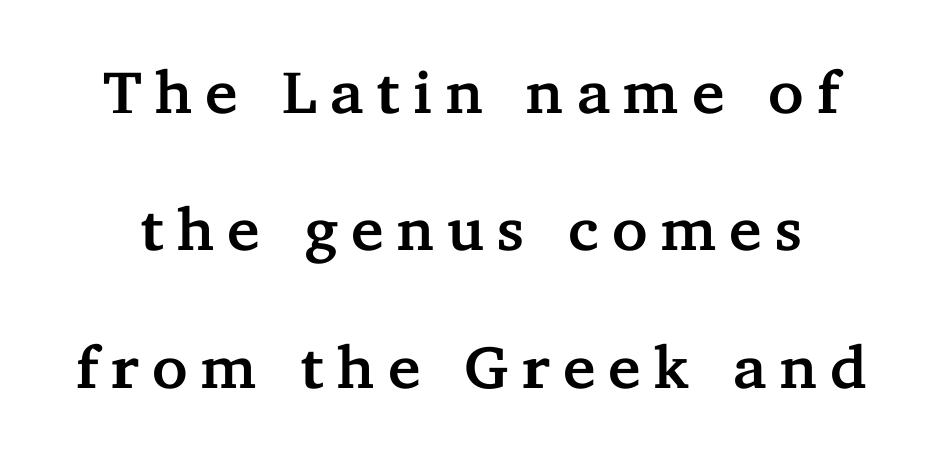
Reading down the block, each line starts at a different indent, mirrored at its end. Serifs: yes, visible at the terminals of the letterforms. Check the space under the baseline: it is left empty. These lines are rendered in a variable-pitch font.
